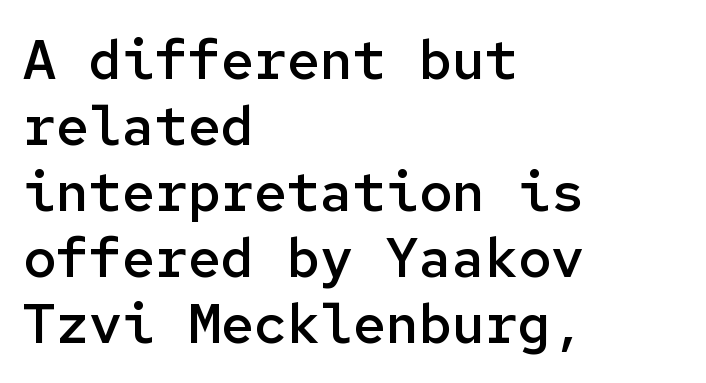
Q: Is the text bold? A: Semi-bold.
Q: Is the text italic (slanted)? A: No, it is upright.
Q: Is the typeface a serif or a sans-serif typeface? A: Sans-serif.
Q: Is the text underlined? A: No.
Q: How is the paragraph aligned? A: Left-aligned.
Q: Is the spacing between letters normal or unusually wide? A: Normal.
Q: Width (condensed, normal, or wide)? A: Normal.
Q: Stroke contrast? A: Low.
Q: x-height? A: Medium.
Q: Monospaced? A: Yes.
